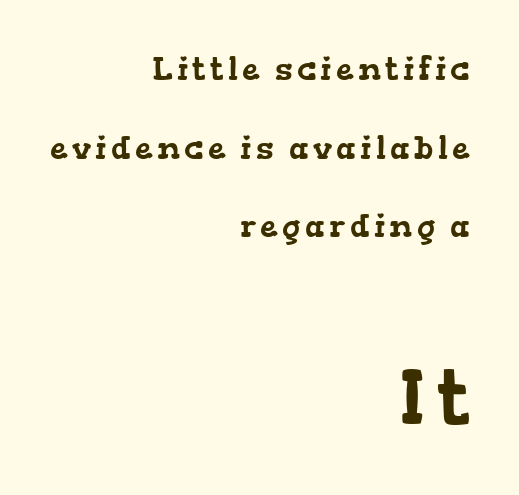
{"serif": "yes", "width": "wide", "stroke_contrast": "low", "x_height": "medium", "monospaced": "no", "underline": "no", "align": "right", "line_spacing": "loose", "line_spacing_ratio": 2.46, "larger_block": "second", "size_ratio": 2.47, "glyph_px": 79}
